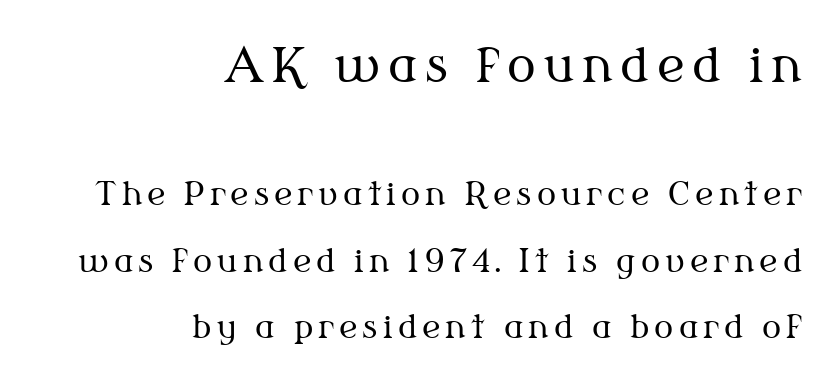
{"serif": "yes", "italic": "no", "bold": "no", "weight": "regular", "width": "normal", "stroke_contrast": "medium", "x_height": "medium", "monospaced": "no", "underline": "no", "align": "right", "line_spacing": "loose", "line_spacing_ratio": 2.08, "larger_block": "first", "size_ratio": 1.5, "glyph_px": 48}
